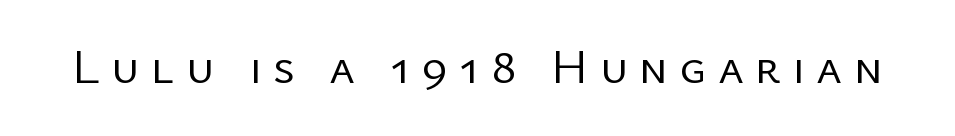
Anything drawn beneath the words? Only blank space. Serif or sans? Sans — the stroke terminals are bare. A roman cut, with each character standing at attention. You could not count columns in this text — the font is proportionally spaced. This rendering widens character spacing well past its baseline value.
